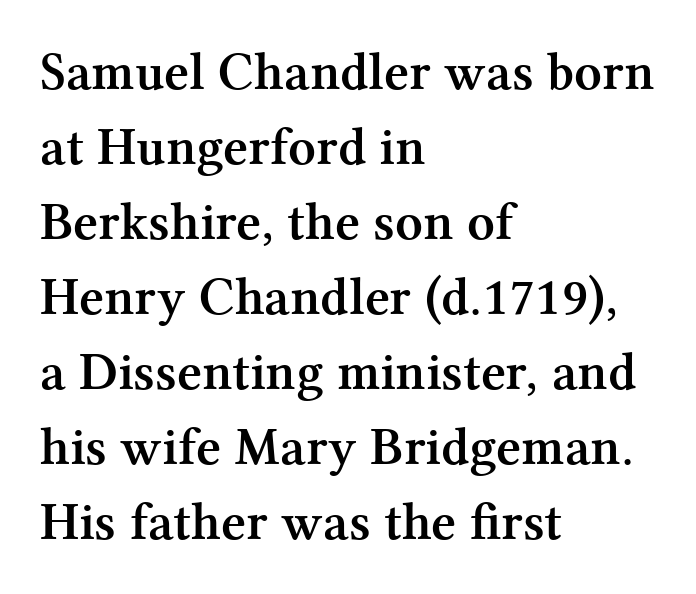
Q: Is the text bold? A: Yes.
Q: Is the text italic (slanted)? A: No, it is upright.
Q: Is the typeface a serif or a sans-serif typeface? A: Serif.
Q: Is the text underlined? A: No.
Q: How is the paragraph aligned? A: Left-aligned.
Q: Is the spacing between letters normal or unusually wide? A: Normal.
Q: Is the spacing between lines tight, normal or loose? A: Normal.
Q: Width (condensed, normal, or wide)? A: Normal.
Q: Stroke contrast? A: Medium.
Q: x-height? A: Medium.
Q: Monospaced? A: No.
